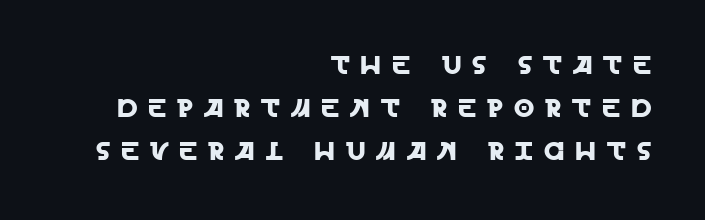
{"italic": "no", "underline": "no", "align": "right", "line_spacing": "normal", "line_spacing_ratio": 1.65, "letter_spacing": "wide", "letter_spacing_em": 0.42, "glyph_px": 26}
